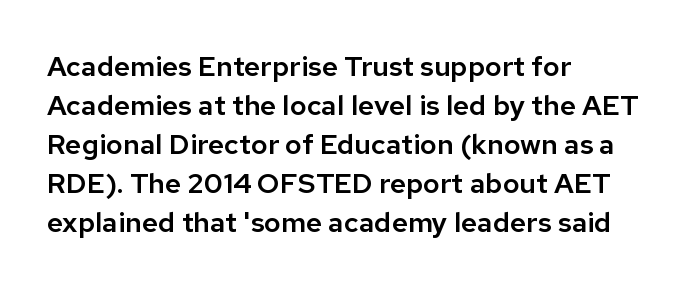
The image shows 28 px sans-serif type, upright; set left-aligned, normal line spacing (1.39x), normal letter spacing, not underlined; low stroke contrast and a medium x-height.
